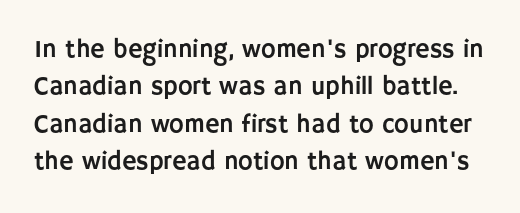
The image shows 25 px text type, upright; set normal line spacing (1.5x), normal letter spacing, not underlined.
